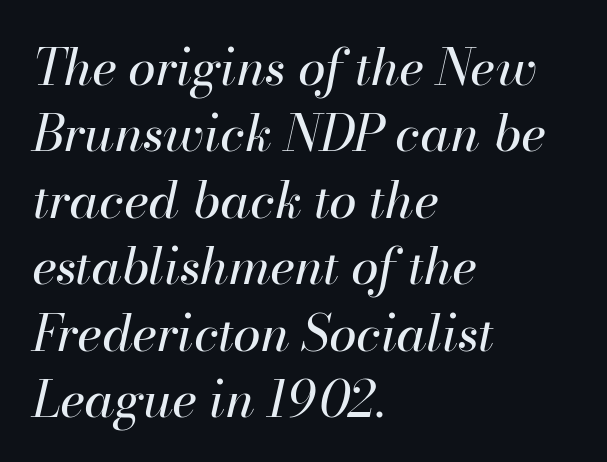
{"italic": "yes", "lean": "right", "slant_degrees": 13, "bold": "no", "weight": "regular", "width": "normal", "stroke_contrast": "high", "x_height": "small", "monospaced": "no", "underline": "no", "align": "left", "line_spacing": "normal", "line_spacing_ratio": 1.33, "letter_spacing": "normal", "letter_spacing_em": 0.0, "glyph_px": 50}
